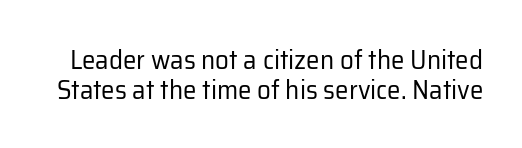
Q: Is the text bold? A: No.
Q: Is the text italic (slanted)? A: No, it is upright.
Q: Is the text underlined? A: No.
Q: Is the spacing between letters normal or unusually wide? A: Normal.
Q: Is the spacing between lines tight, normal or loose? A: Tight.
